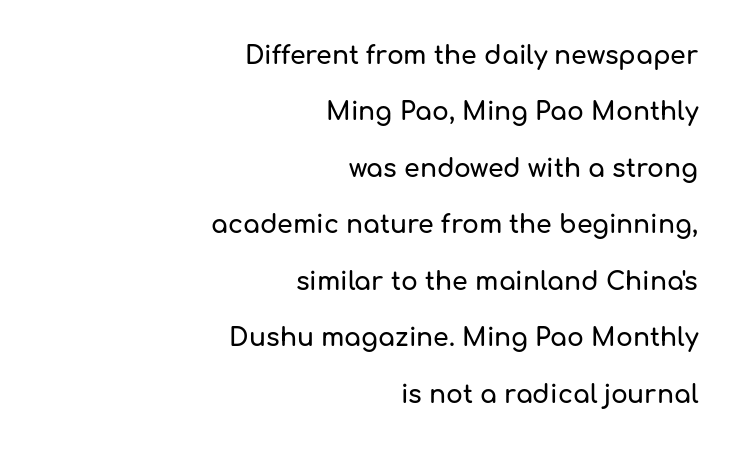
The image shows 25 px text type, upright; set right-aligned, loose line spacing (2.26x), normal letter spacing, not underlined.
